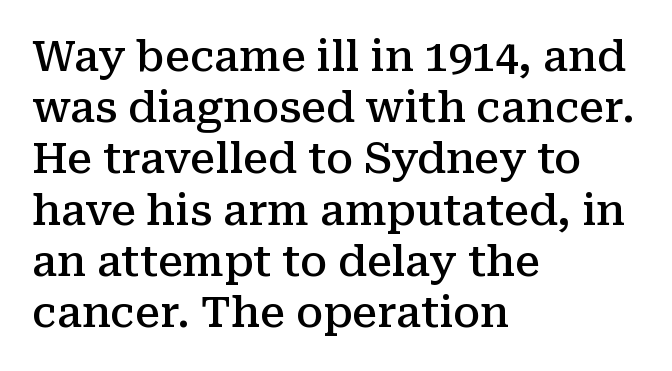
{"serif": "yes", "italic": "no", "bold": "semi", "weight": "semibold", "width": "normal", "stroke_contrast": "medium", "x_height": "medium", "monospaced": "no", "underline": "no", "align": "left", "line_spacing_ratio": 1.22, "letter_spacing": "normal", "letter_spacing_em": 0.0, "glyph_px": 42}
